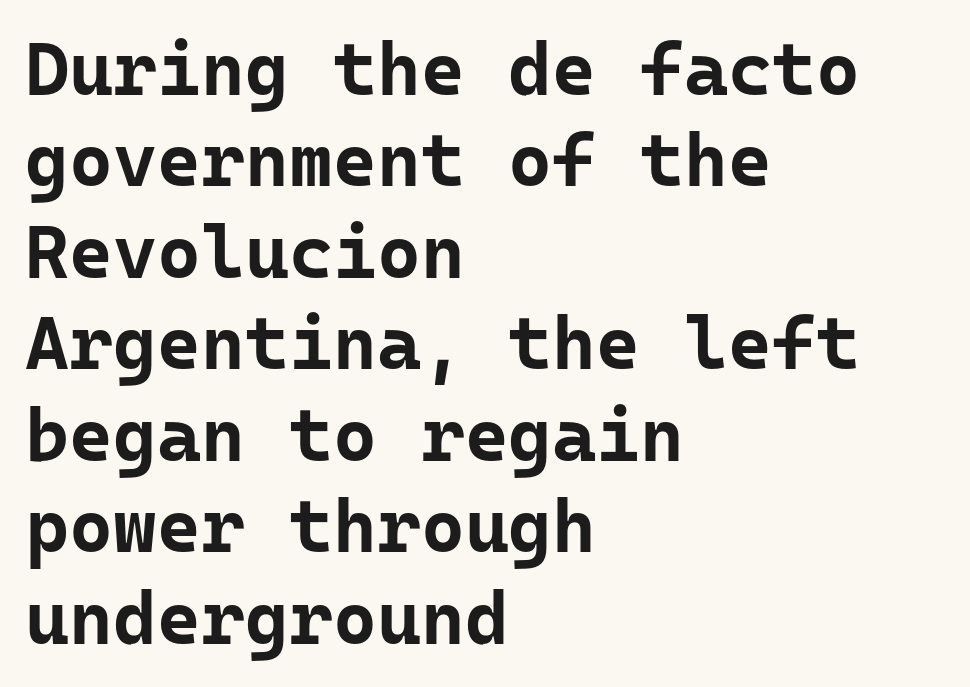
The image shows 75 px bold sans-serif type, upright; set left-aligned, line spacing 1.22x, normal letter spacing, not underlined; low stroke contrast and a medium x-height.
